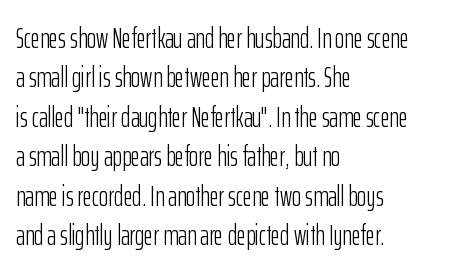
Q: Is the text bold? A: No.
Q: Is the text italic (slanted)? A: No, it is upright.
Q: Is the typeface a serif or a sans-serif typeface? A: Sans-serif.
Q: Is the text underlined? A: No.
Q: How is the paragraph aligned? A: Left-aligned.
Q: Is the spacing between letters normal or unusually wide? A: Normal.
Q: Is the spacing between lines tight, normal or loose? A: Normal.
Q: Width (condensed, normal, or wide)? A: Condensed.
Q: Stroke contrast? A: Low.
Q: x-height? A: Medium.
Q: Monospaced? A: No.
